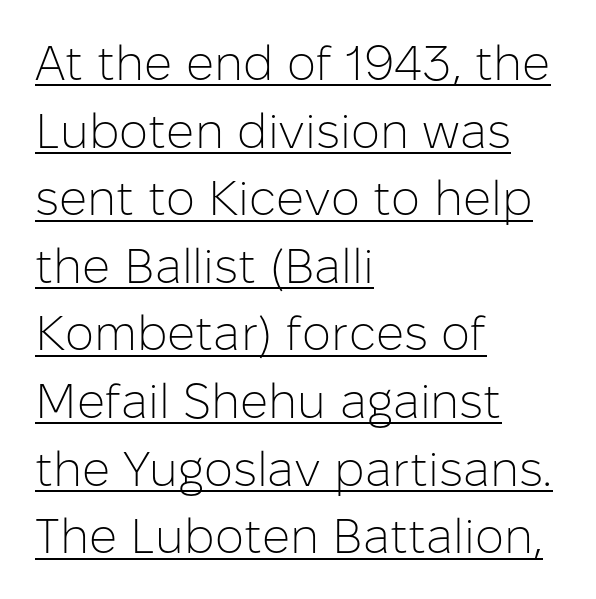
The rendered words wear a rule along their underside. Reading down the column, the eye jumps a familiar distance to each next line. The letterforms sit shoulder to shoulder at normal distance. No extra ink here — the face is not bold.
